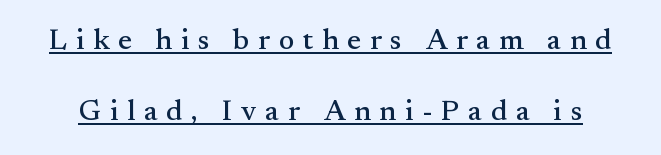
{"serif": "yes", "italic": "no", "width": "normal", "stroke_contrast": "medium", "x_height": "small", "monospaced": "no", "underline": "yes", "line_spacing": "loose", "line_spacing_ratio": 2.44, "letter_spacing": "wide", "letter_spacing_em": 0.3, "glyph_px": 29}
